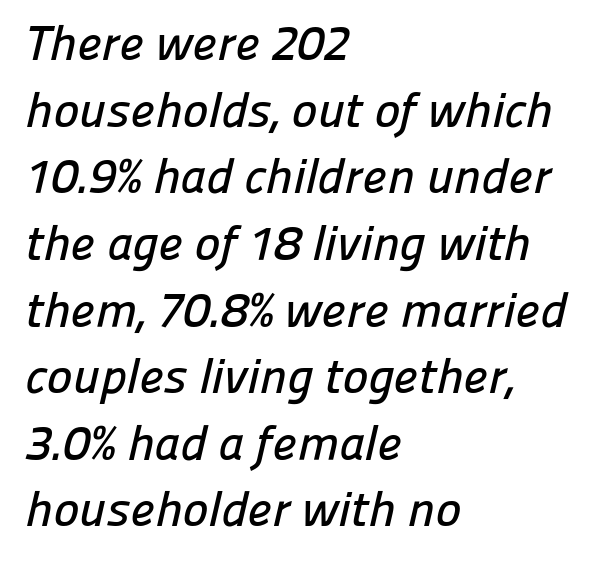
{"serif": "no", "width": "normal", "stroke_contrast": "low", "x_height": "medium", "monospaced": "no", "underline": "no", "align": "left", "line_spacing": "normal", "line_spacing_ratio": 1.36, "letter_spacing": "normal", "letter_spacing_em": 0.0, "glyph_px": 49}
